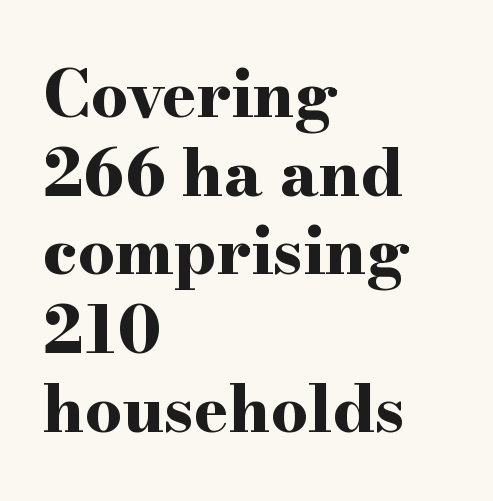
The image shows 65 px bold, wide serif type, upright; set left-aligned, line spacing 1.21x, normal letter spacing, not underlined; high stroke contrast and a small x-height.
